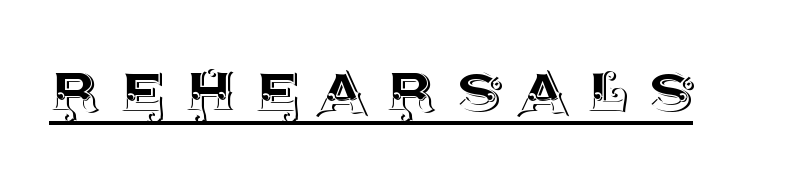
The letters stand upright; this is a roman face. Compared with typical body copy, the letter spacing here is much looser. A baseline rule has been typeset under these characters. Think of a printed novel: that variable character pitch is what you see here.
